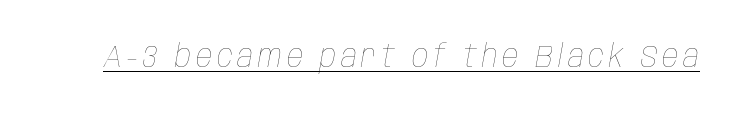
The face used here has a pronounced slope to its letters. Character widths vary here, with narrow letters taking less room than wide ones. Honestly, the underline is the first thing you notice here. Unbolded letterforms with no extra heft.
